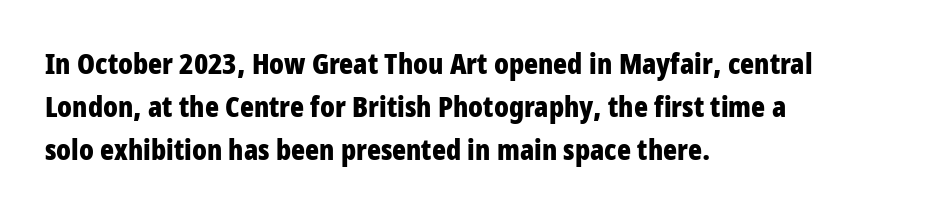
The vertical gap from one line to the next is medium. Only glyphs here, with clear space below each row. Between one letter and the next there's only the usual sliver of space. Is the block centered? No — it sits flush against the left margin. Notice how thick the strokes are: this is what a full bold looks like. To sum up the face: it is a sans, with no serifs.
